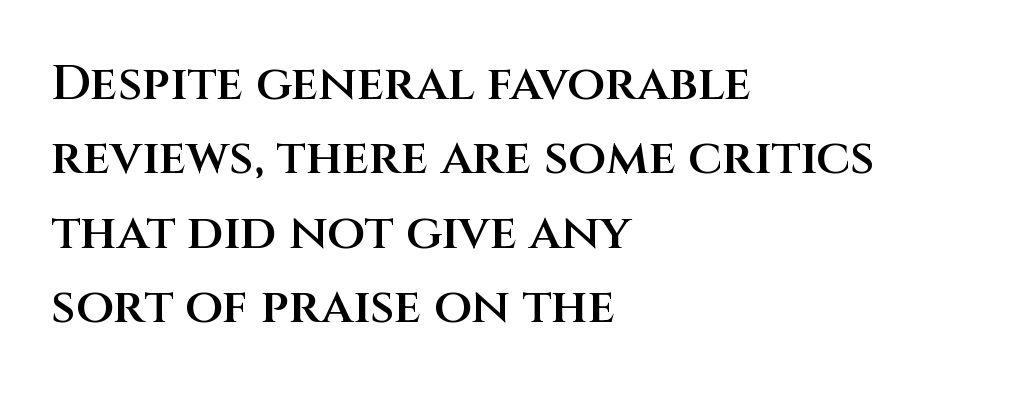
Q: Is the text bold? A: Semi-bold.
Q: Is the text italic (slanted)? A: No, it is upright.
Q: Is the typeface a serif or a sans-serif typeface? A: Sans-serif.
Q: Is the text underlined? A: No.
Q: How is the paragraph aligned? A: Left-aligned.
Q: Is the spacing between letters normal or unusually wide? A: Normal.
Q: Is the spacing between lines tight, normal or loose? A: Normal.
Q: Width (condensed, normal, or wide)? A: Normal.
Q: Stroke contrast? A: Medium.
Q: x-height? A: Large.
Q: Monospaced? A: No.
